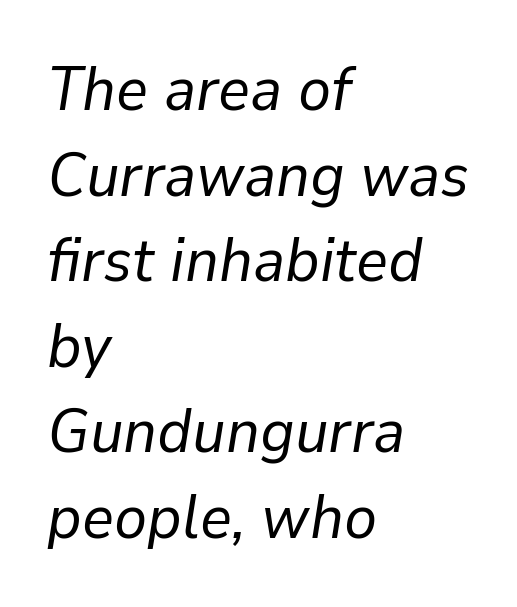
The glyphs look as if they've been sheared to an angle. Leading matches the norm, producing a regular column. Standard letterfit; no display-style spreading of the glyphs. Note the varied advance widths — an 'i' is clearly narrower than an 'm'.
